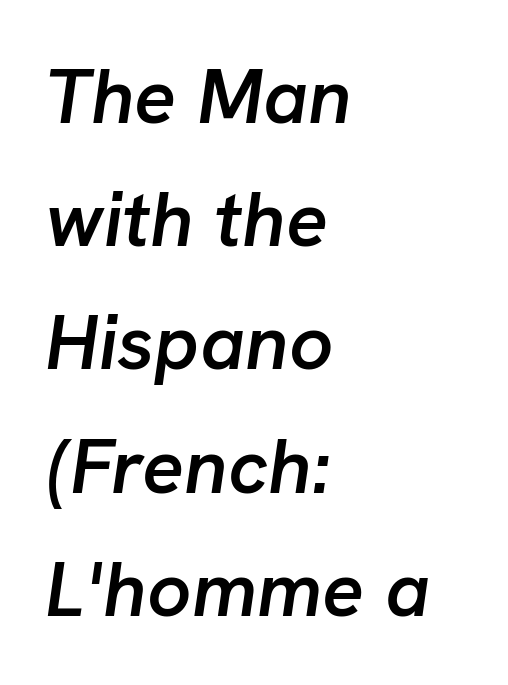
The image shows 78 px semibold type, italic (leaning right); set left-aligned, normal line spacing (1.58x), normal letter spacing, not underlined; low stroke contrast and a medium x-height.
